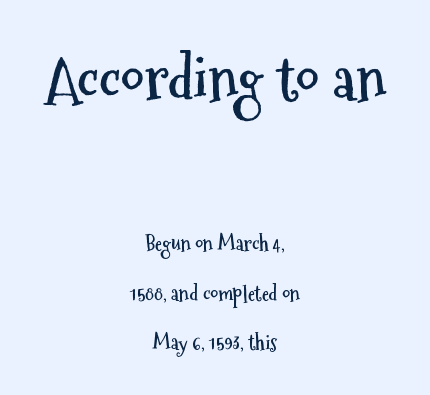
The image shows 59 px semibold, condensed sans-serif type, upright; set centered, loose line spacing (2.46x), normal letter spacing, not underlined; the first (top) block is 2.95x larger; medium stroke contrast and a medium x-height.
